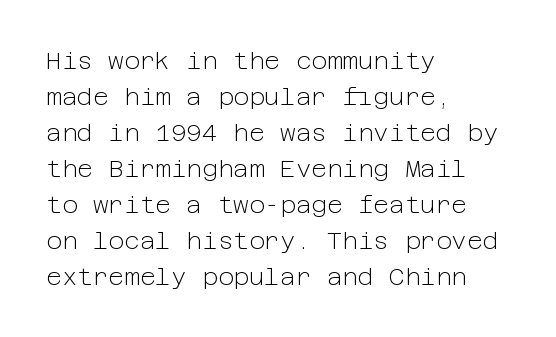
{"italic": "no", "bold": "no", "underline": "no", "align": "left", "line_spacing": "normal", "line_spacing_ratio": 1.5, "letter_spacing": "normal", "letter_spacing_em": 0.0, "glyph_px": 24}
